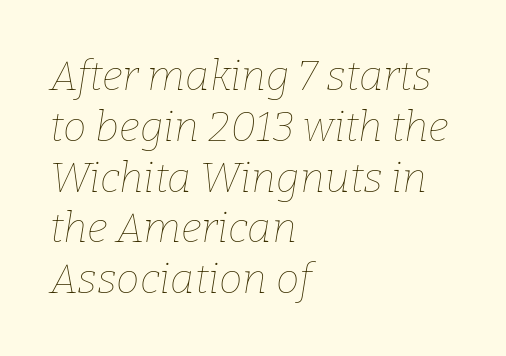
Q: Is the text bold? A: No.
Q: Is the text italic (slanted)? A: Yes, it leans right by about 9 degrees.
Q: Is the text underlined? A: No.
Q: How is the paragraph aligned? A: Left-aligned.
Q: Is the spacing between letters normal or unusually wide? A: Normal.
Q: Width (condensed, normal, or wide)? A: Normal.
Q: Stroke contrast? A: Low.
Q: x-height? A: Medium.
Q: Monospaced? A: No.
